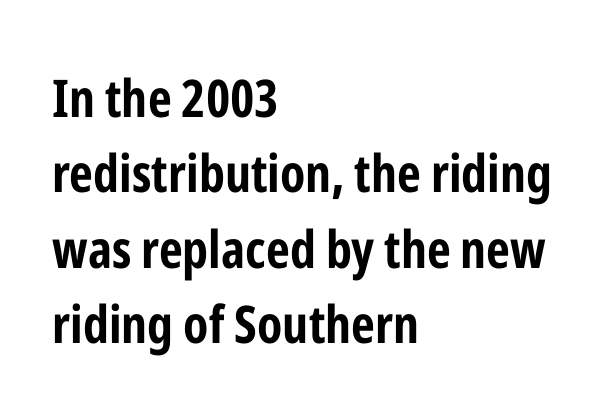
{"serif": "no", "italic": "no", "bold": "yes", "weight": "bold", "width": "condensed", "stroke_contrast": "low", "x_height": "medium", "monospaced": "no", "underline": "no", "align": "left", "line_spacing": "normal", "line_spacing_ratio": 1.45, "letter_spacing": "normal", "letter_spacing_em": 0.0, "glyph_px": 52}
